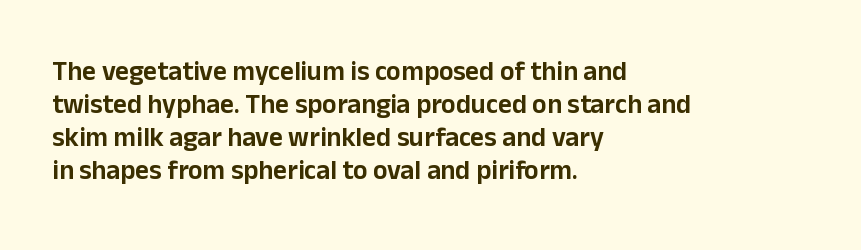
Q: Is the text italic (slanted)? A: No, it is upright.
Q: Is the text underlined? A: No.
Q: How is the paragraph aligned? A: Left-aligned.
Q: Is the spacing between letters normal or unusually wide? A: Normal.
